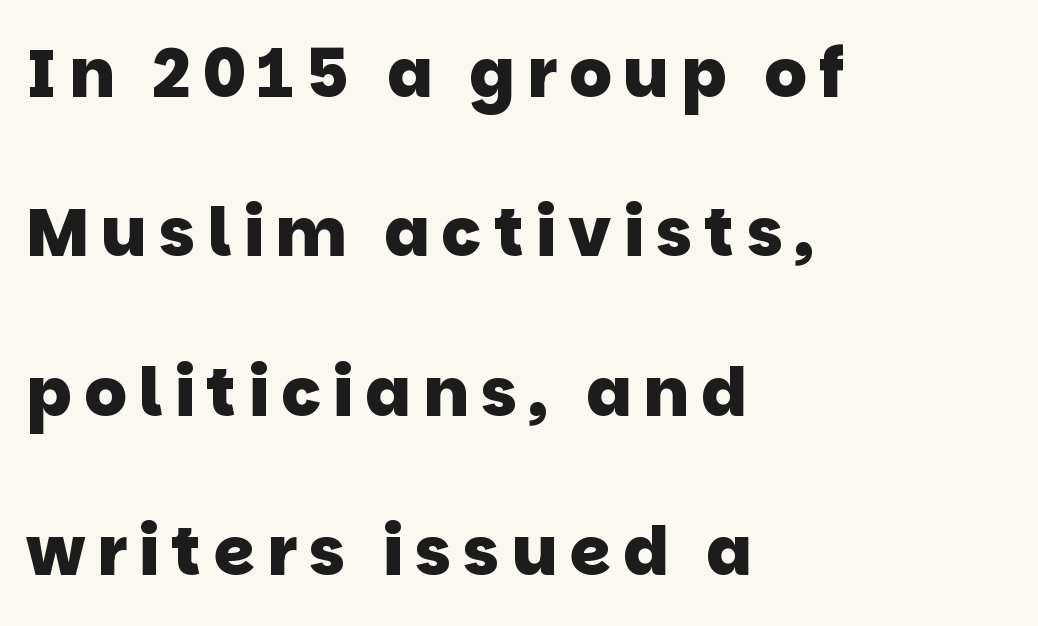
{"serif": "no", "bold": "yes", "weight": "heavy", "width": "normal", "stroke_contrast": "low", "x_height": "large", "monospaced": "no", "underline": "no", "align": "left", "line_spacing": "loose", "line_spacing_ratio": 2.38, "glyph_px": 67}
